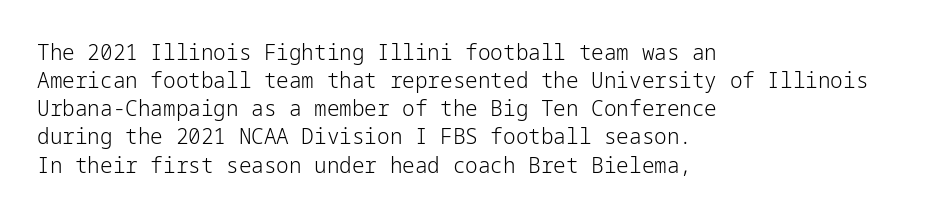
The image shows 21 px text type, upright; set left-aligned, normal line spacing (1.34x), normal letter spacing, not underlined.
